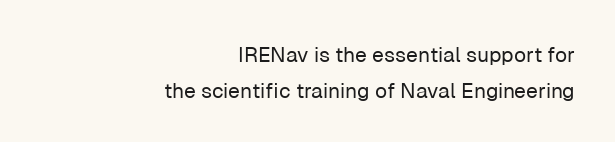
Q: Is the text bold? A: No.
Q: Is the text italic (slanted)? A: No, it is upright.
Q: Is the text underlined? A: No.
Q: How is the paragraph aligned? A: Right-aligned.
Q: Is the spacing between letters normal or unusually wide? A: Normal.
